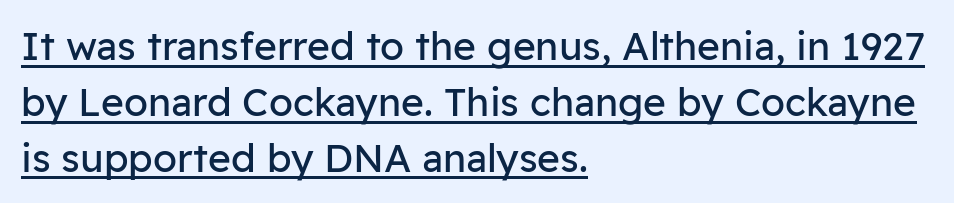
{"serif": "no", "italic": "no", "bold": "no", "weight": "regular", "width": "normal", "stroke_contrast": "low", "x_height": "medium", "monospaced": "no", "underline": "yes", "align": "left", "line_spacing": "normal", "line_spacing_ratio": 1.43, "letter_spacing": "normal", "letter_spacing_em": 0.0, "glyph_px": 39}
